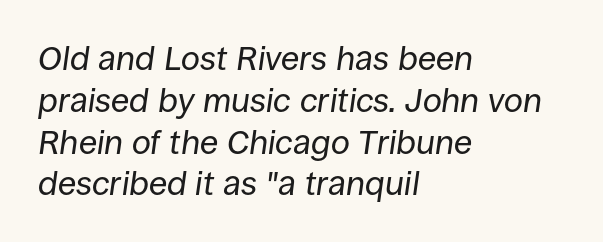
{"italic": "yes", "lean": "right", "slant_degrees": 8, "bold": "no", "weight": "regular", "width": "normal", "stroke_contrast": "low", "x_height": "large", "monospaced": "no", "underline": "no", "align": "left", "line_spacing_ratio": 1.23, "letter_spacing": "normal", "letter_spacing_em": 0.0, "glyph_px": 34}
